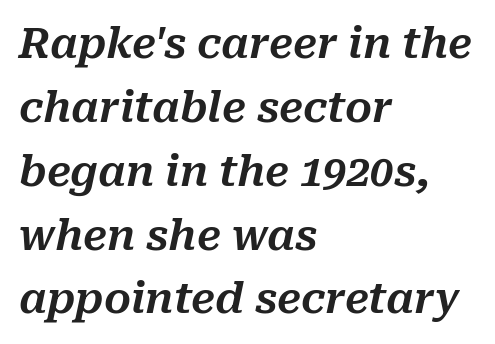
The image shows 42 px text type, italic (leaning right); set left-aligned, normal line spacing (1.52x), normal letter spacing, not underlined; medium stroke contrast and a medium x-height.
